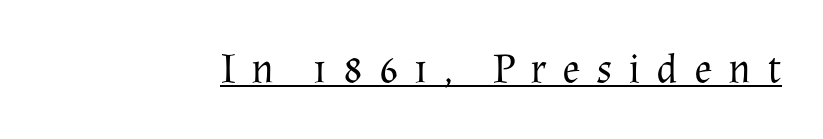
Q: Is the text bold? A: No.
Q: Is the text italic (slanted)? A: No, it is upright.
Q: Is the typeface a serif or a sans-serif typeface? A: Serif.
Q: Is the text underlined? A: Yes.
Q: Is the spacing between letters normal or unusually wide? A: Unusually wide.
Q: Width (condensed, normal, or wide)? A: Normal.
Q: Stroke contrast? A: Medium.
Q: x-height? A: Medium.
Q: Monospaced? A: No.
